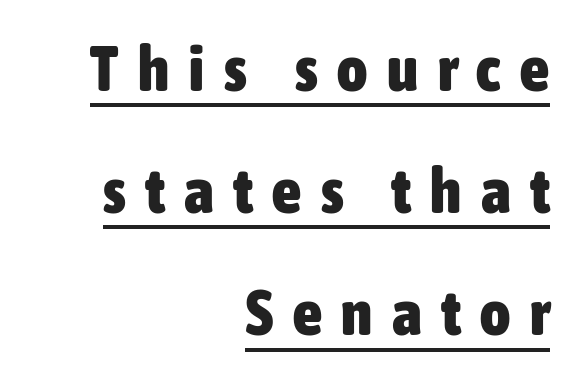
{"serif": "no", "italic": "no", "bold": "yes", "weight": "heavy", "width": "condensed", "stroke_contrast": "low", "x_height": "medium", "monospaced": "no", "underline": "yes", "align": "right", "line_spacing": "loose", "line_spacing_ratio": 1.91, "letter_spacing": "wide", "letter_spacing_em": 0.31, "glyph_px": 64}
